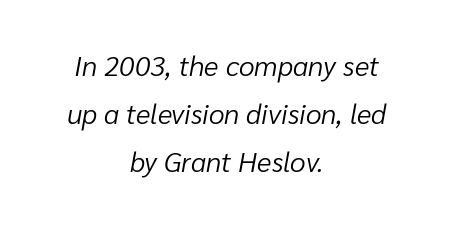
{"italic": "yes", "lean": "right", "slant_degrees": 10, "bold": "no", "weight": "light", "width": "normal", "stroke_contrast": "low", "x_height": "medium", "monospaced": "no", "underline": "no", "align": "center", "line_spacing_ratio": 1.71, "letter_spacing": "normal", "letter_spacing_em": 0.0, "glyph_px": 28}
